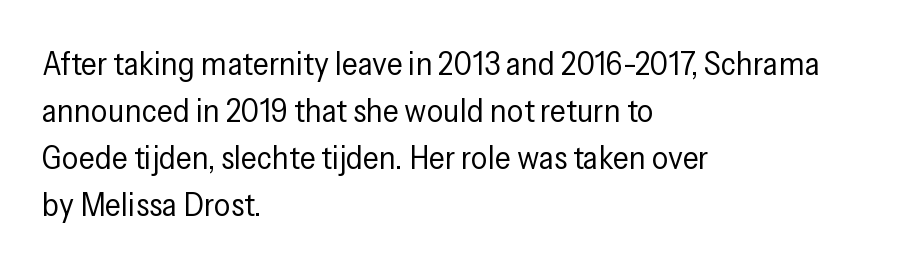
The tracking reads as untouched default to a designer's eye. The type family on display is of the sans-serif kind. This is the regular roman posture of the typeface. The passage shown is not underscored anywhere.
